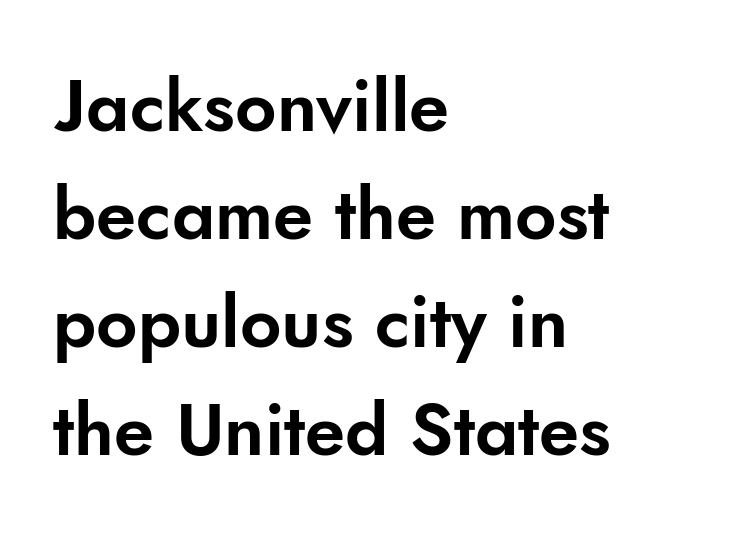
{"serif": "no", "italic": "no", "width": "normal", "stroke_contrast": "low", "x_height": "small", "monospaced": "no", "underline": "no", "align": "left", "line_spacing": "normal", "line_spacing_ratio": 1.5, "letter_spacing": "normal", "letter_spacing_em": 0.0, "glyph_px": 72}
